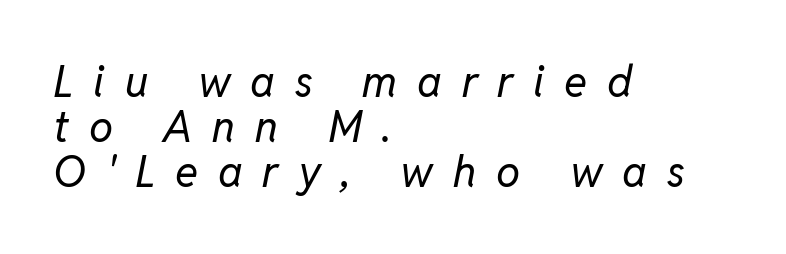
Q: Is the text bold? A: No.
Q: Is the text italic (slanted)? A: Yes, it leans right by about 11 degrees.
Q: Is the text underlined? A: No.
Q: How is the paragraph aligned? A: Left-aligned.
Q: Is the spacing between letters normal or unusually wide? A: Unusually wide.
Q: Is the spacing between lines tight, normal or loose? A: Tight.
Q: Width (condensed, normal, or wide)? A: Normal.
Q: Stroke contrast? A: Low.
Q: x-height? A: Medium.
Q: Monospaced? A: No.
